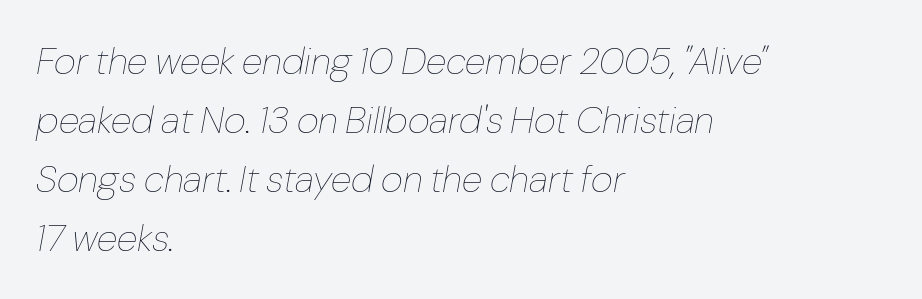
{"italic": "yes", "lean": "right", "slant_degrees": 10, "bold": "no", "weight": "thin", "width": "normal", "stroke_contrast": "low", "x_height": "medium", "monospaced": "no", "underline": "no", "align": "left", "line_spacing": "normal", "line_spacing_ratio": 1.55, "letter_spacing": "normal", "letter_spacing_em": 0.0, "glyph_px": 38}
